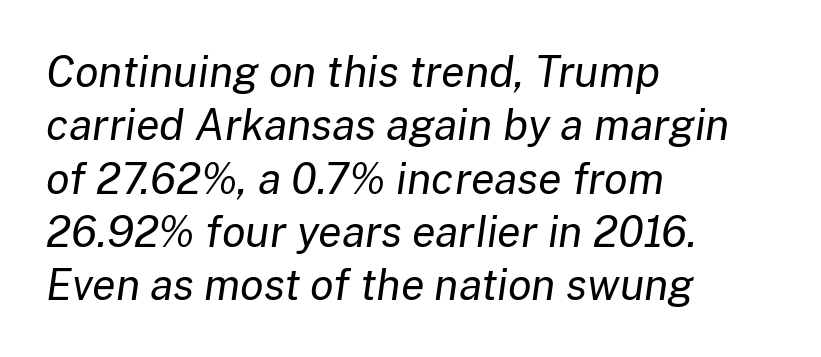
{"italic": "yes", "lean": "right", "slant_degrees": 8, "bold": "no", "weight": "regular", "width": "normal", "stroke_contrast": "low", "x_height": "medium", "monospaced": "no", "underline": "no", "align": "left", "line_spacing_ratio": 1.24, "letter_spacing": "normal", "letter_spacing_em": 0.0, "glyph_px": 43}
